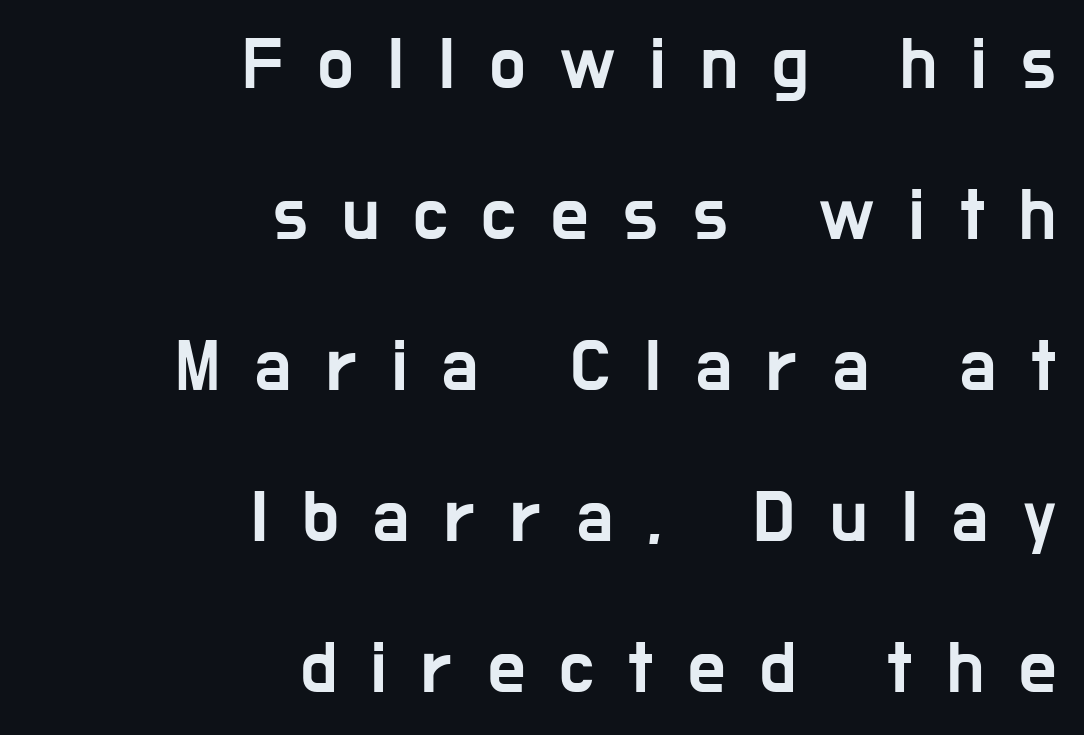
The image shows 74 px condensed sans-serif type, upright; set right-aligned, loose line spacing (2.04x), unusually wide letter spacing (+0.47 em), not underlined; low stroke contrast and a medium x-height.
